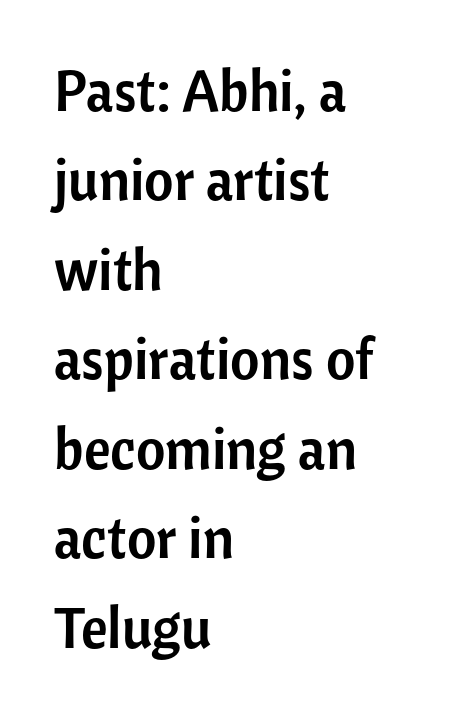
Anything drawn beneath the words? Only blank space. These lines are rendered in a variable-pitch font. You can tell from the bare stems that sans-serif type was used. If you drew a line through each stem, it would be perfectly vertical.
